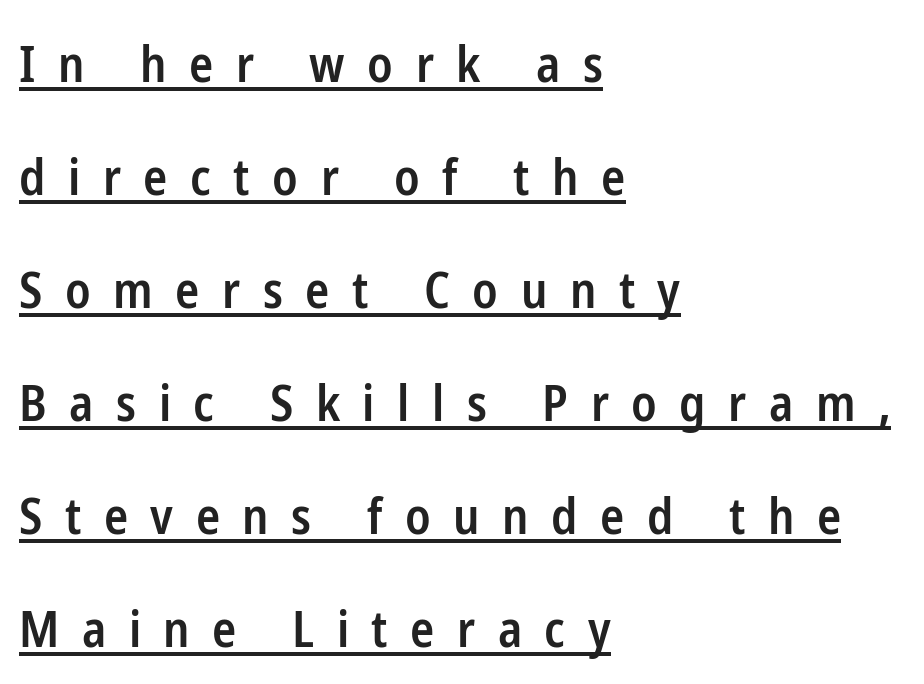
The image shows 50 px semibold, condensed sans-serif type, upright; set left-aligned, loose line spacing (2.26x), unusually wide letter spacing (+0.45 em), underlined; low stroke contrast and a medium x-height.
